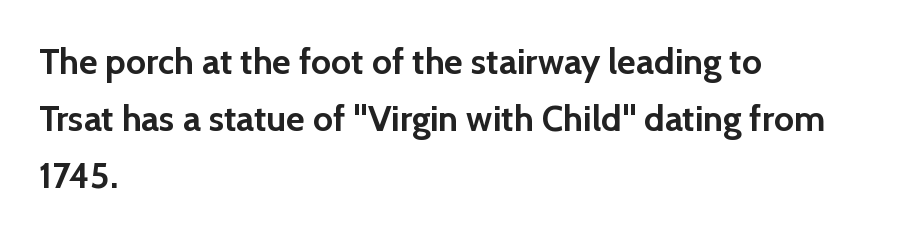
What stands out about the letter spacing? Nothing — it is the standard amount. Observe the absence of serifs on each vertical stroke in this sample. These lines are rendered in a variable-pitch font. A normal amount of white space separates one row of letters from the next. Every letter is thick-stroked: bold, no question.
